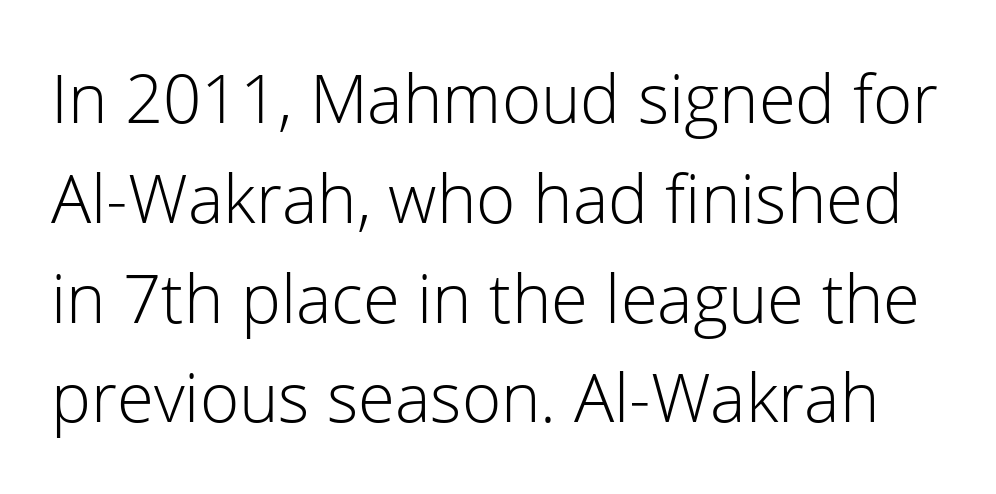
{"serif": "no", "italic": "no", "bold": "no", "weight": "light", "width": "normal", "stroke_contrast": "low", "x_height": "medium", "monospaced": "no", "underline": "no", "line_spacing": "normal", "line_spacing_ratio": 1.49, "letter_spacing": "normal", "letter_spacing_em": 0.0, "glyph_px": 67}
